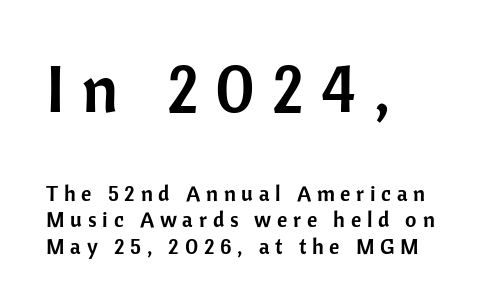
Here the designer chose a conventional face with non-uniform glyph widths. Each letter's strokes conclude bluntly, with no projecting serifs. In terms of posture, this sample is upright. Honestly, there is no underline to notice here at all. Tracking here is generous; glyphs stand well apart from one another. The rag falls on the right side of this text block.
